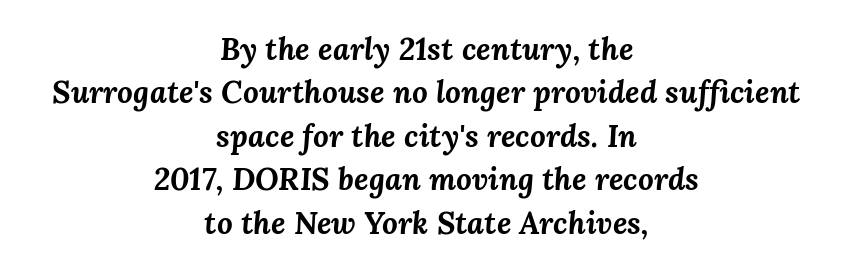
The image shows 31 px bold type, italic (leaning right); set centered, normal line spacing (1.4x), normal letter spacing, not underlined; medium stroke contrast and a medium x-height.
